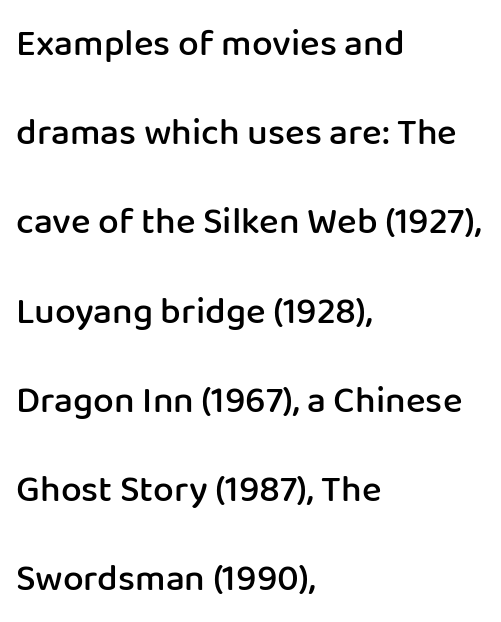
{"serif": "no", "italic": "no", "bold": "semi", "weight": "semibold", "width": "normal", "stroke_contrast": "low", "x_height": "medium", "monospaced": "no", "underline": "no", "align": "left", "line_spacing": "loose", "line_spacing_ratio": 2.41, "letter_spacing": "normal", "letter_spacing_em": 0.0, "glyph_px": 37}
